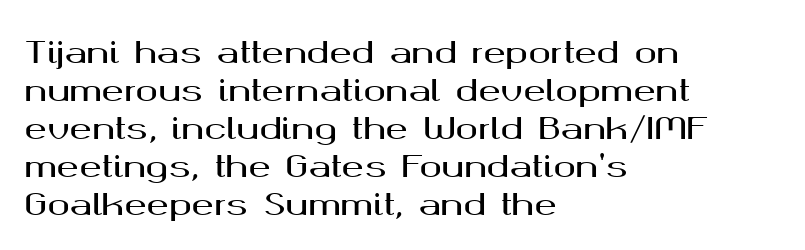
{"serif": "no", "italic": "no", "width": "wide", "stroke_contrast": "medium", "x_height": "medium", "monospaced": "no", "underline": "no", "align": "left", "line_spacing": "normal", "line_spacing_ratio": 1.27, "letter_spacing": "normal", "letter_spacing_em": 0.0, "glyph_px": 30}
